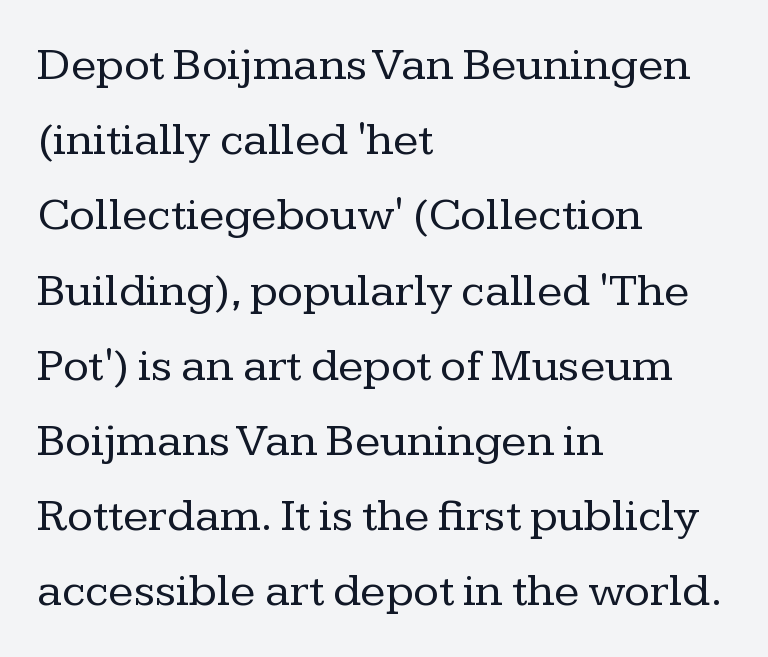
The passage shown is not underscored anywhere. No letter is thick-stroked: the sample isn't bold. The lettering stays uniformly vertical, giving the passage a roman look. Classification — serif. This sample has the flowing, uneven cadence of proportional lettering. Standard letterfit; no display-style spreading of the glyphs.
